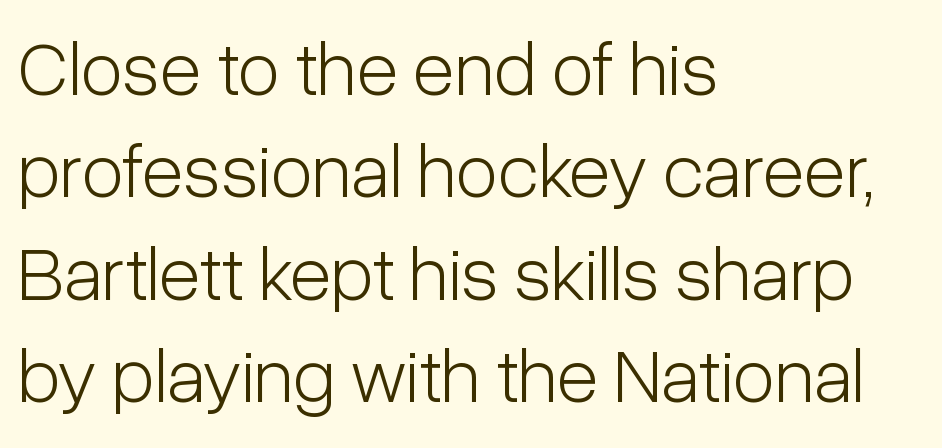
Visually the block forms a straight wall on the left and a jagged coastline on the right. The passage shown has conventional tracking throughout. Style check: upright. Do the characters align in a grid? No, the font is proportional.
